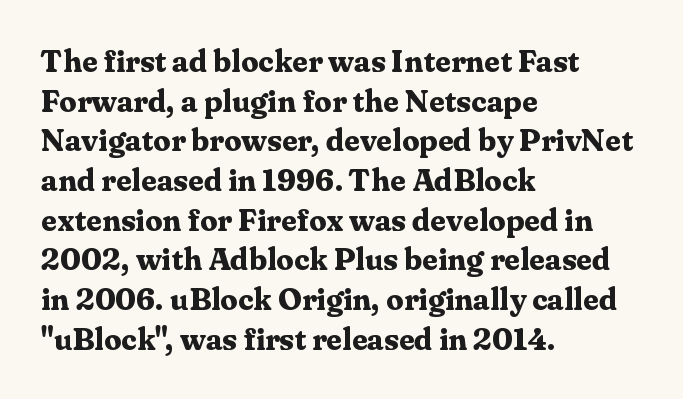
The image shows 31 px bold serif type, upright; set left-aligned, normal line spacing (1.28x), normal letter spacing, not underlined; medium stroke contrast and a medium x-height.
